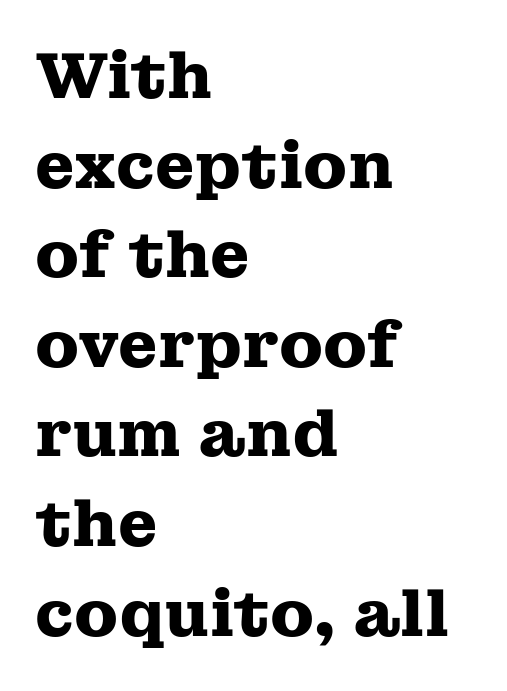
Q: Is the text bold? A: Yes.
Q: Is the text italic (slanted)? A: No, it is upright.
Q: Is the typeface a serif or a sans-serif typeface? A: Serif.
Q: Is the text underlined? A: No.
Q: How is the paragraph aligned? A: Left-aligned.
Q: Is the spacing between letters normal or unusually wide? A: Normal.
Q: Is the spacing between lines tight, normal or loose? A: Normal.
Q: Width (condensed, normal, or wide)? A: Wide.
Q: Stroke contrast? A: Medium.
Q: x-height? A: Medium.
Q: Monospaced? A: No.
